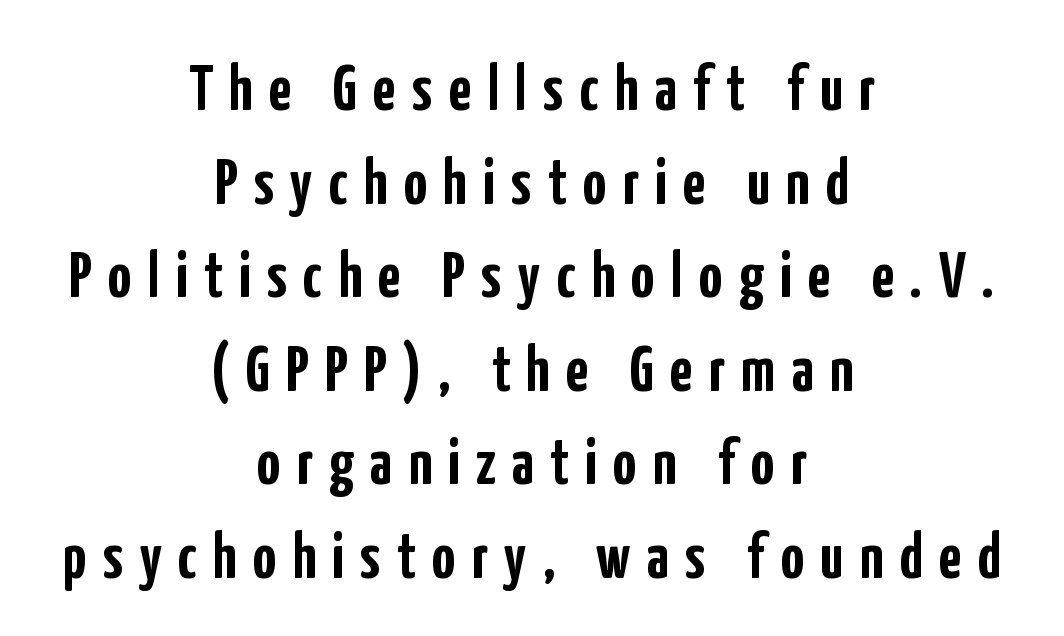
Q: Is the text bold? A: Yes.
Q: Is the text italic (slanted)? A: No, it is upright.
Q: Is the typeface a serif or a sans-serif typeface? A: Sans-serif.
Q: Is the text underlined? A: No.
Q: How is the paragraph aligned? A: Centered.
Q: Is the spacing between letters normal or unusually wide? A: Unusually wide.
Q: Is the spacing between lines tight, normal or loose? A: Normal.
Q: Width (condensed, normal, or wide)? A: Condensed.
Q: Stroke contrast? A: Low.
Q: x-height? A: Medium.
Q: Monospaced? A: No.
